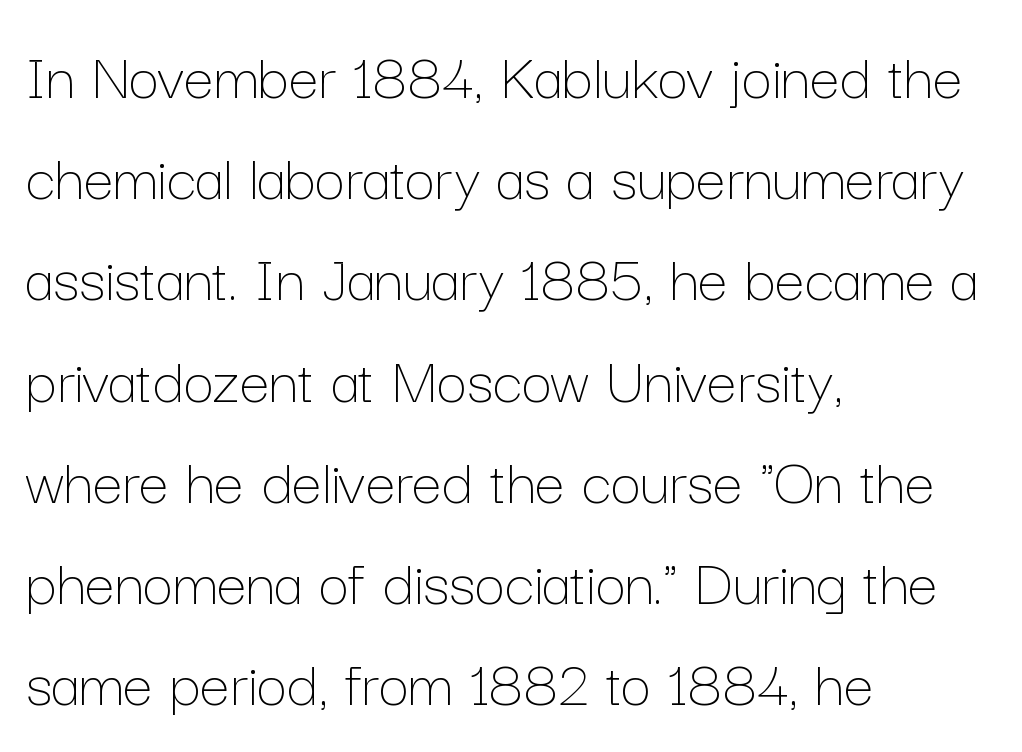
The image shows 67 px thin type, upright; set left-aligned, normal line spacing (1.51x), normal letter spacing, not underlined; low stroke contrast and a medium x-height.
